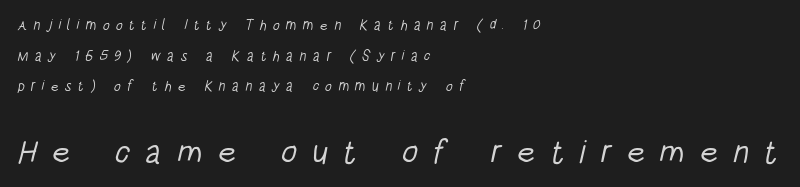
The image shows 33 px light, condensed sans-serif type; set left-aligned, loose line spacing (2.19x), unusually wide letter spacing (+0.44 em), not underlined; the second (bottom) block is 2.36x larger; low stroke contrast and a large x-height.
